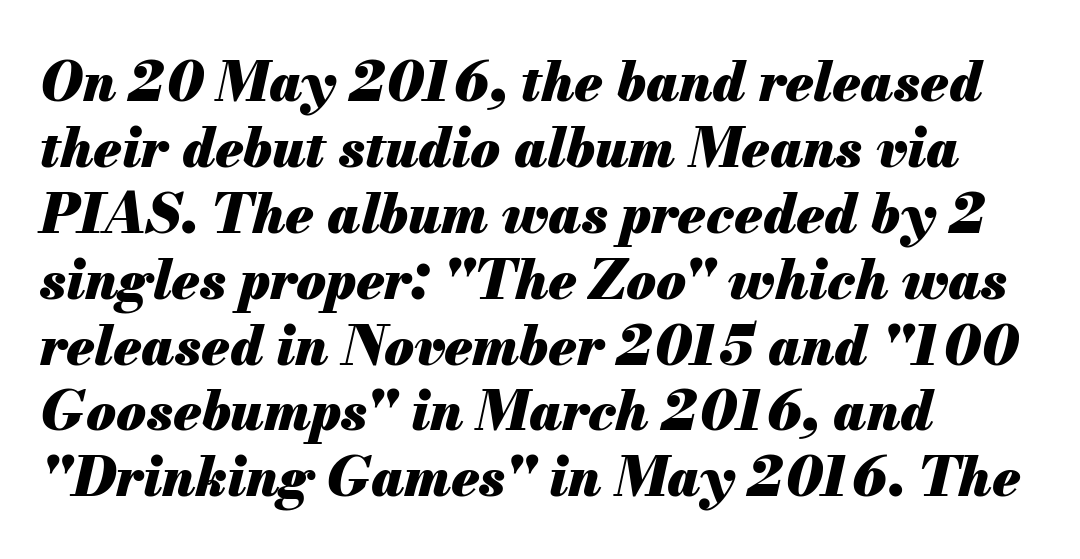
Q: Is the text bold? A: Yes.
Q: Is the text italic (slanted)? A: Yes, it leans right by about 13 degrees.
Q: Is the text underlined? A: No.
Q: How is the paragraph aligned? A: Left-aligned.
Q: Is the spacing between letters normal or unusually wide? A: Normal.
Q: Width (condensed, normal, or wide)? A: Normal.
Q: Stroke contrast? A: Medium.
Q: x-height? A: Small.
Q: Monospaced? A: No.
